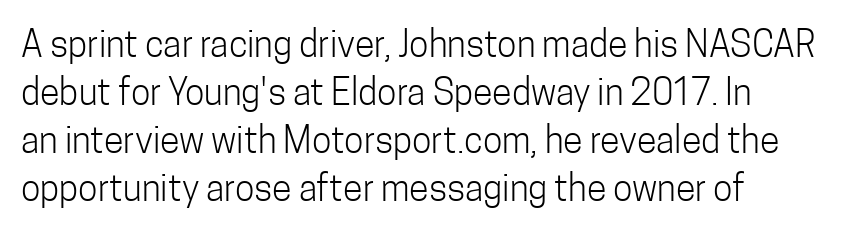
The image shows 36 px light, condensed sans-serif type, upright; set left-aligned, normal line spacing (1.33x), normal letter spacing, not underlined; low stroke contrast and a medium x-height.
